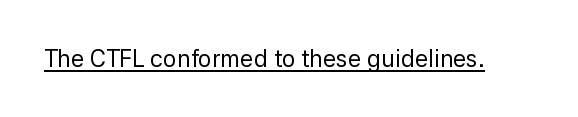
Underlined type. When letters stand straight like this, we call the style roman or upright. The line texture is even and compact thanks to regular tracking. The strokes carry an ordinary text weight at most.
